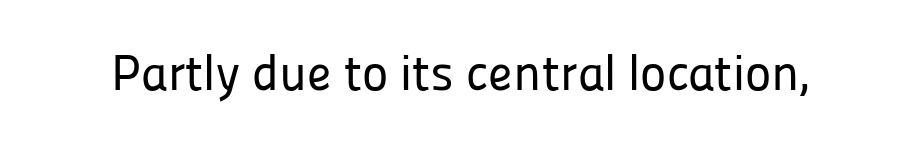
The image shows 50 px sans-serif type, upright; set normal letter spacing, not underlined; low stroke contrast and a medium x-height.
